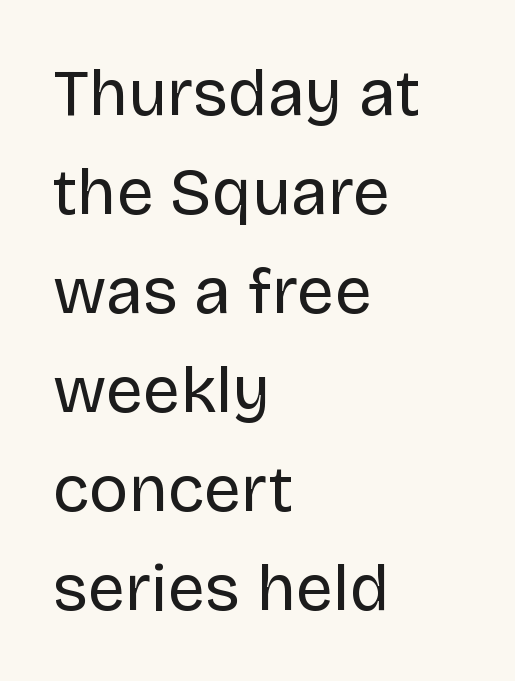
The image shows 66 px regular-weight sans-serif type, upright; set left-aligned, normal line spacing (1.5x), normal letter spacing, not underlined; low stroke contrast and a large x-height.
